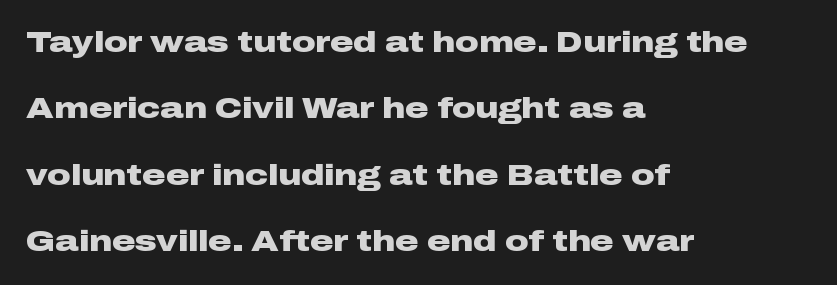
{"serif": "no", "italic": "no", "bold": "yes", "weight": "heavy", "width": "wide", "stroke_contrast": "low", "x_height": "medium", "monospaced": "no", "underline": "no", "align": "left", "line_spacing": "loose", "line_spacing_ratio": 2.29, "letter_spacing": "normal", "letter_spacing_em": 0.0, "glyph_px": 29}
